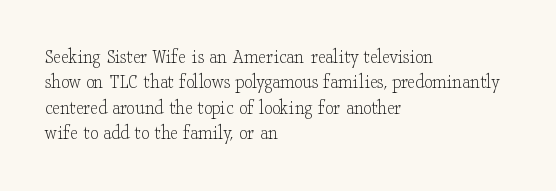
Q: Is the text bold? A: No.
Q: Is the text italic (slanted)? A: No, it is upright.
Q: Is the text underlined? A: No.
Q: How is the paragraph aligned? A: Left-aligned.
Q: Is the spacing between letters normal or unusually wide? A: Normal.
